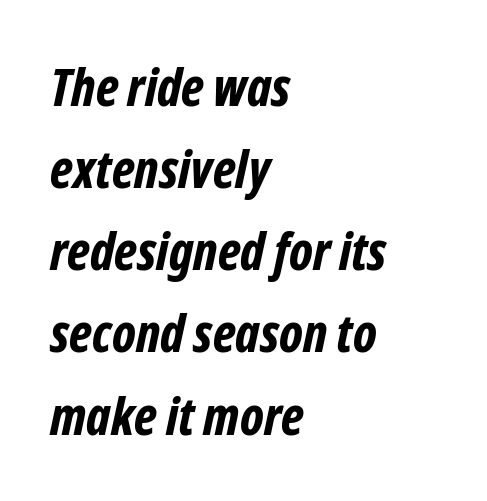
{"italic": "yes", "lean": "right", "slant_degrees": 12, "bold": "yes", "weight": "bold", "width": "condensed", "stroke_contrast": "low", "x_height": "medium", "monospaced": "no", "underline": "no", "align": "left", "line_spacing": "normal", "line_spacing_ratio": 1.58, "letter_spacing": "normal", "letter_spacing_em": 0.0, "glyph_px": 52}
